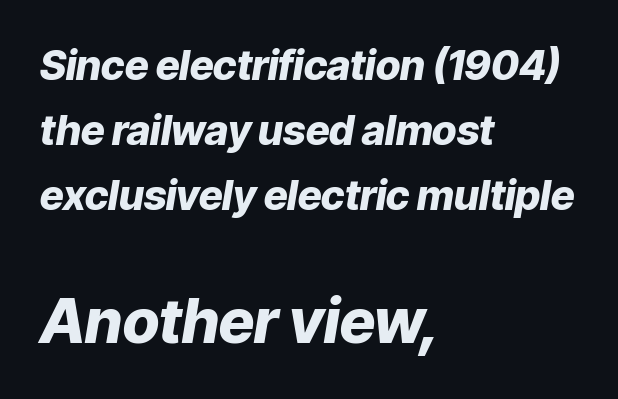
This sample uses plain, unmodified letter spacing. Thick stems and heavy bowls — unmistakably bold. Summary of vertical rhythm: regular, with standard interline spacing. Clear beneath every line of the passage.
